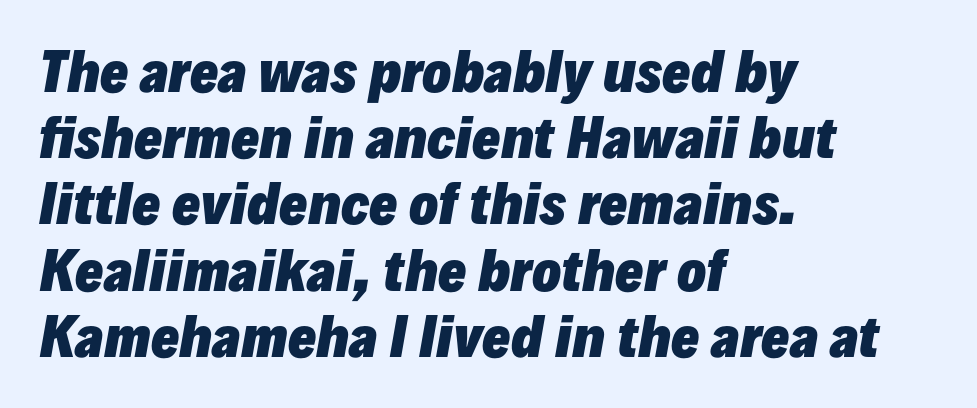
{"italic": "yes", "lean": "right", "slant_degrees": 10, "bold": "yes", "weight": "heavy", "width": "normal", "stroke_contrast": "low", "x_height": "medium", "monospaced": "no", "underline": "no", "align": "left", "line_spacing": "normal", "line_spacing_ratio": 1.25, "letter_spacing": "normal", "letter_spacing_em": 0.0, "glyph_px": 53}
